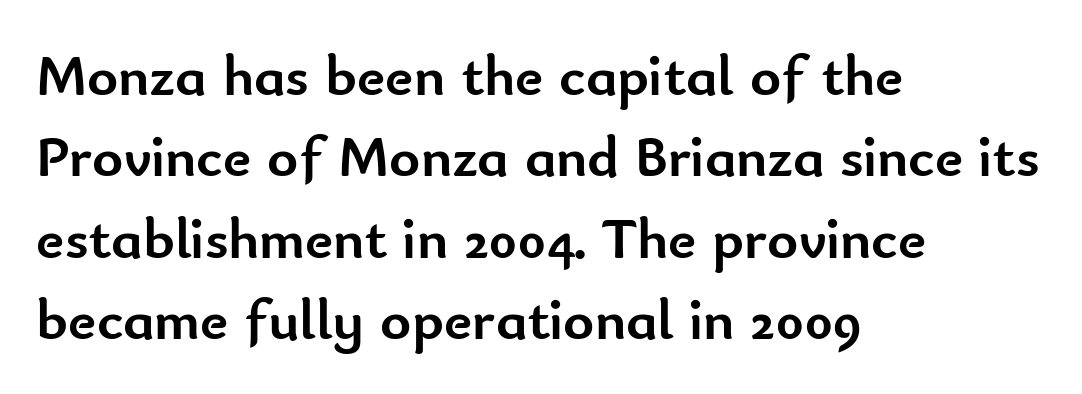
Q: Is the text bold? A: Yes.
Q: Is the text italic (slanted)? A: No, it is upright.
Q: Is the typeface a serif or a sans-serif typeface? A: Sans-serif.
Q: Is the text underlined? A: No.
Q: How is the paragraph aligned? A: Left-aligned.
Q: Is the spacing between letters normal or unusually wide? A: Normal.
Q: Is the spacing between lines tight, normal or loose? A: Normal.
Q: Width (condensed, normal, or wide)? A: Normal.
Q: Stroke contrast? A: Low.
Q: x-height? A: Small.
Q: Monospaced? A: No.
